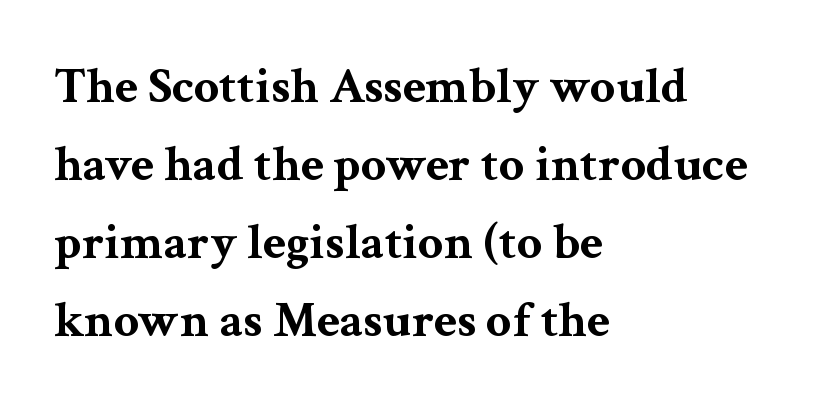
The image shows 50 px bold, wide serif type, upright; set left-aligned, normal line spacing (1.56x), normal letter spacing, not underlined; medium stroke contrast and a medium x-height.
